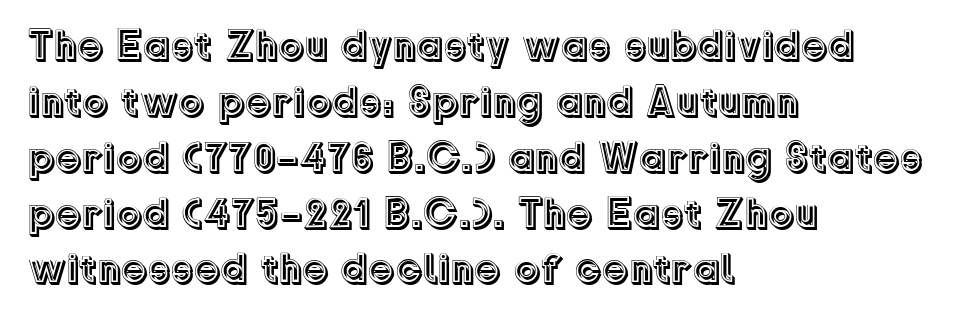
Normally led — the rows are evenly, conventionally spaced. Unlike italic type, these characters show no tilt at all. Varying glyph widths throughout — classic text-font behaviour. The area under the type is left untouched.
